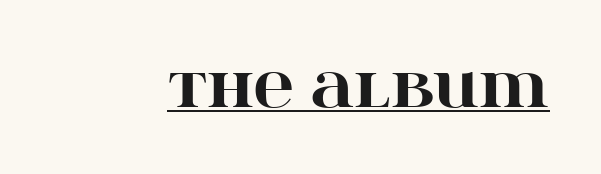
The passage shown is emphatically bold. Underlined type. The specimen reads as upright at a glance. The face used here is proportionally spaced, like ordinary book or web type.
